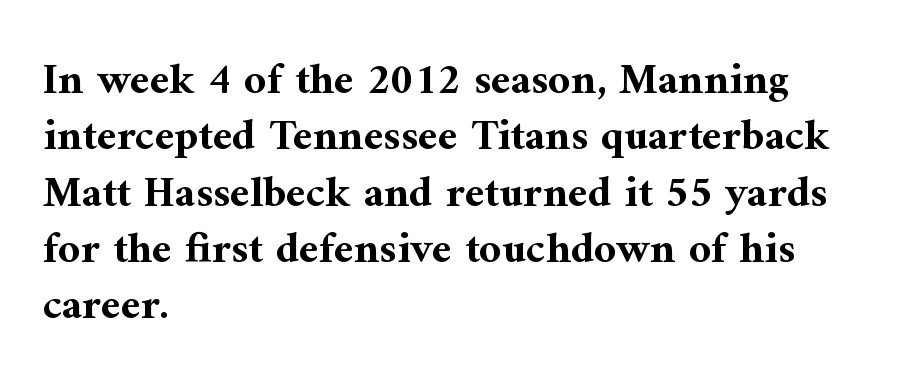
The lines in this sample share a left origin and differ only in where they stop. In terms of leading, this rendering sits right in the middle. Descenders are the only things crossing below the line. Weight check: bold — yes, fully. These lines were composed using upright roman letters. Stroke terminals: seriffed.
